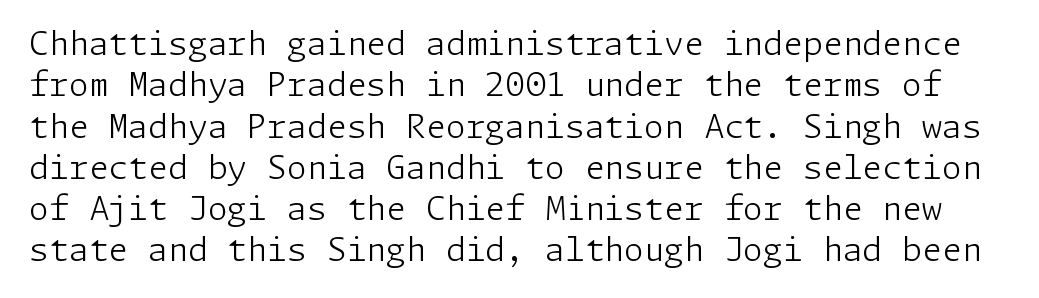
The letters stand upright; this is a roman face. Does the leading feel generous? No, just average. The space beneath each line is pristine and unruled. Typographically, this falls in the sans-serif category. This reads as an unemphasized weight, regular at the heaviest. Standard letterfit; no display-style spreading of the glyphs.
